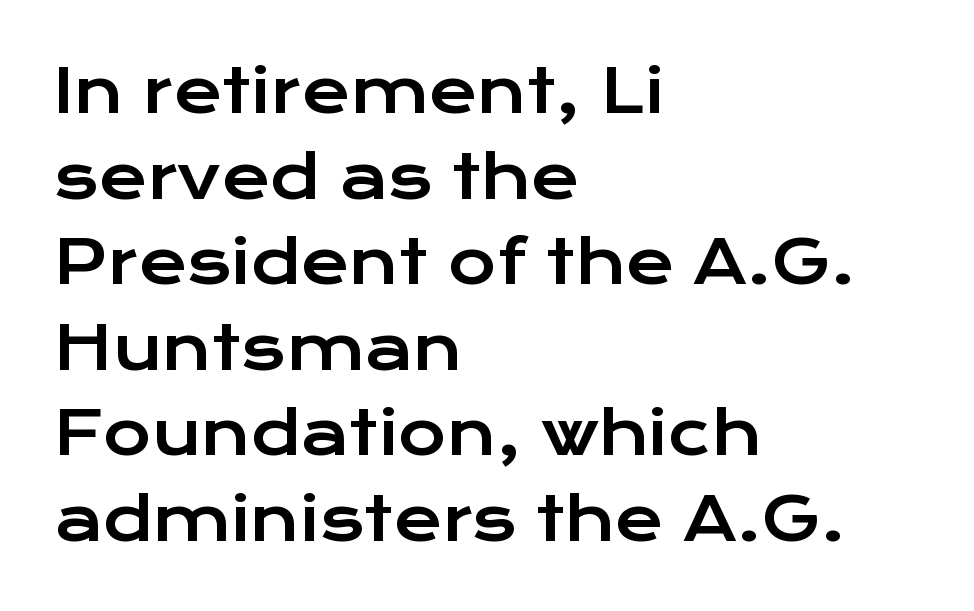
The gaps between neighbouring characters are ordinary and unremarkable. The rag falls on the right side of this text block. Only glyphs here, with clear space below each row. Spacing verdict: proportional, widths tailored to each character. I'd call this a sans setting — the letters go barefoot.
